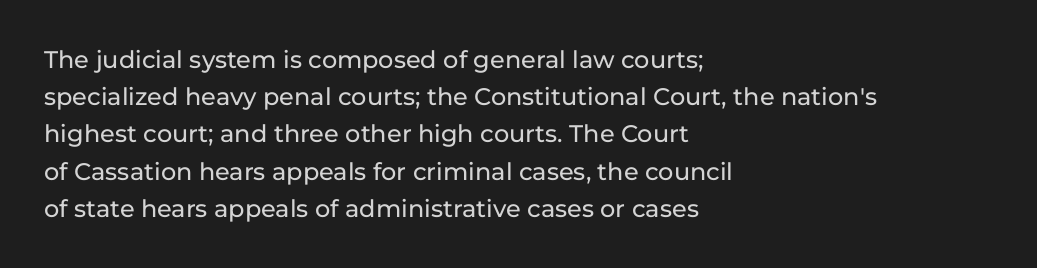
Interline gaps are of average width in this sample. The letters stand upright; this is a roman face. The face used here is rendered with its standard letterfit. Leftover space on each line is placed entirely after the last word. Beneath every word, the page is bare.
